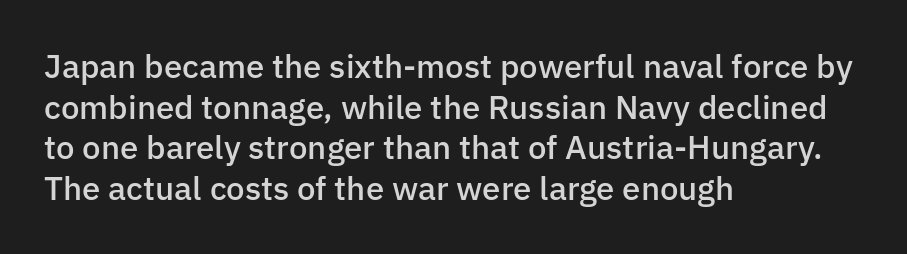
{"serif": "no", "italic": "no", "bold": "semi", "weight": "semibold", "width": "normal", "stroke_contrast": "low", "x_height": "medium", "monospaced": "no", "underline": "no", "align": "left", "line_spacing_ratio": 1.23, "letter_spacing": "normal", "letter_spacing_em": 0.0, "glyph_px": 33}
